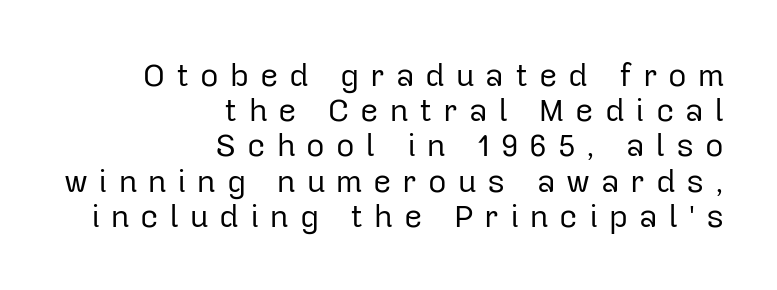
The image shows 32 px regular-weight sans-serif type, upright; set right-aligned, tight line spacing (1.1x), unusually wide letter spacing (+0.34 em), not underlined; low stroke contrast and a medium x-height.
